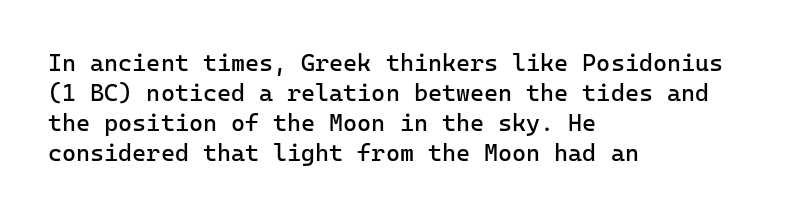
Q: Is the text bold? A: No.
Q: Is the text italic (slanted)? A: No, it is upright.
Q: Is the text underlined? A: No.
Q: How is the paragraph aligned? A: Left-aligned.
Q: Is the spacing between letters normal or unusually wide? A: Normal.
Q: Is the spacing between lines tight, normal or loose? A: Normal.
